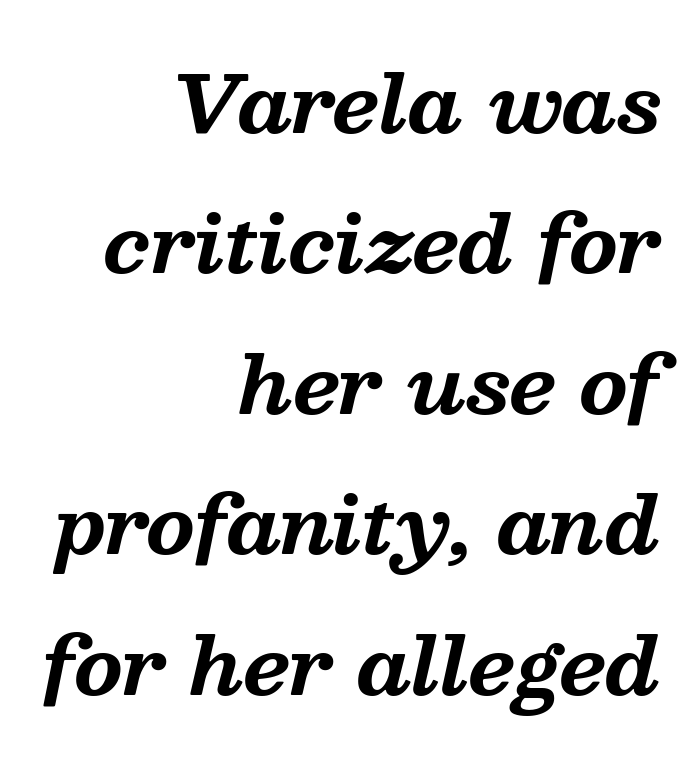
{"serif": "yes", "italic": "yes", "lean": "right", "slant_degrees": 13, "bold": "yes", "weight": "bold", "width": "normal", "stroke_contrast": "medium", "x_height": "medium", "monospaced": "no", "underline": "no", "align": "right", "line_spacing_ratio": 1.8, "letter_spacing": "normal", "letter_spacing_em": 0.0, "glyph_px": 78}
